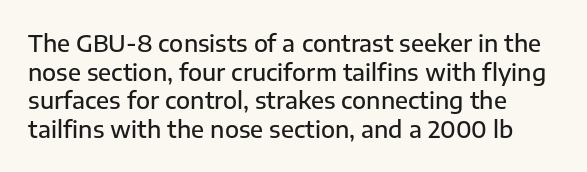
Moderately thickened strokes mark this as semibold type. The glyphs are unaccompanied by any horizontal stroke below them. The passage shown has conventional tracking throughout. This sample uses an upright cut, with every glyph sitting square on the baseline.
